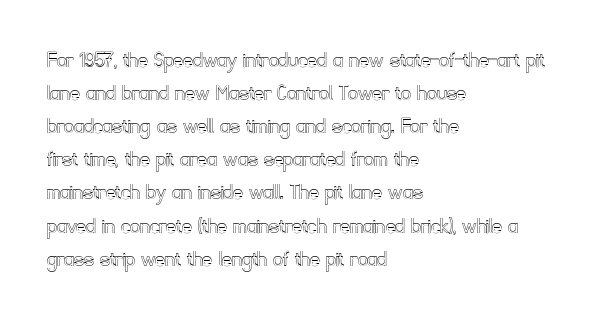
The image shows 24 px text type, upright; set left-aligned, normal line spacing (1.38x), normal letter spacing, not underlined.
